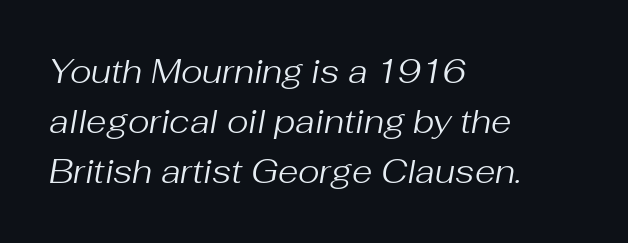
This is not heavy type; no bold has been used. Varying glyph widths throughout — classic text-font behaviour. Notice how the stems are inclined rather than vertical — that's the hallmark of italics. Vertical spacing — default.
